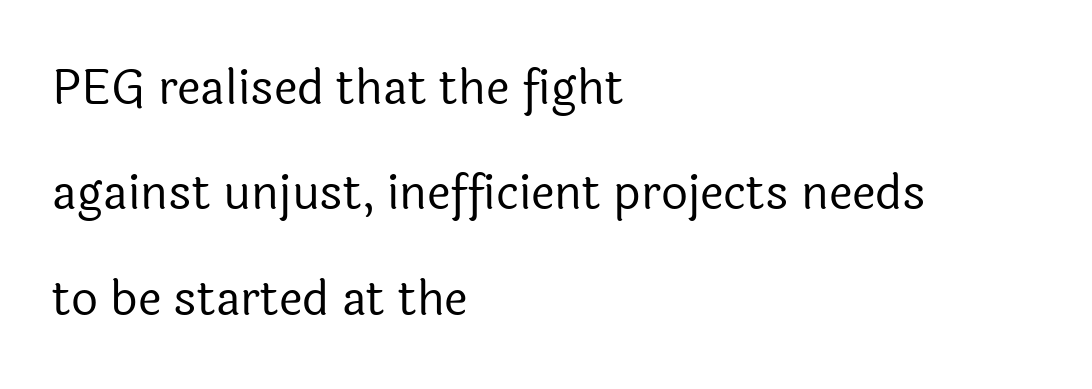
Nope, no serifs anywhere on these letters. This rendering leaves character spacing at its baseline value. The letters advance in unequal steps, a hallmark of proportional type. In terms of leading, this rendering errs on the spacious side. Does the lettering tilt? It doesn't — this is upright.
